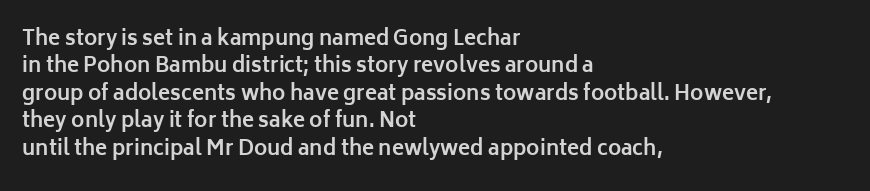
{"italic": "no", "bold": "yes", "underline": "no", "align": "left", "line_spacing": "normal", "line_spacing_ratio": 1.37, "letter_spacing": "normal", "letter_spacing_em": 0.0, "glyph_px": 20}
